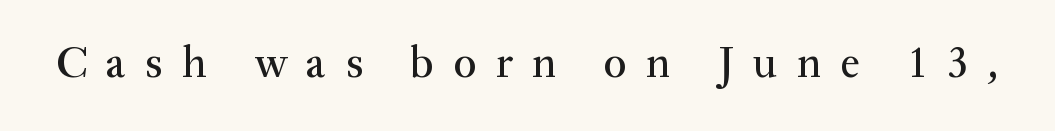
Q: Is the text italic (slanted)? A: No, it is upright.
Q: Is the typeface a serif or a sans-serif typeface? A: Serif.
Q: Is the text underlined? A: No.
Q: Is the spacing between letters normal or unusually wide? A: Unusually wide.
Q: Width (condensed, normal, or wide)? A: Normal.
Q: Stroke contrast? A: Medium.
Q: x-height? A: Small.
Q: Monospaced? A: No.
